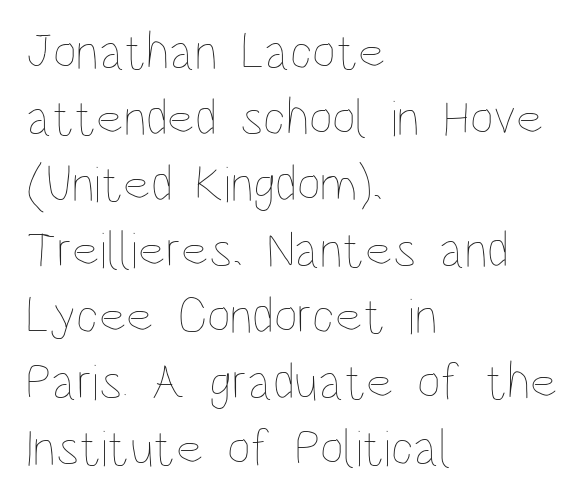
Q: Is the text bold? A: No.
Q: Is the text italic (slanted)? A: No, it is upright.
Q: Is the text underlined? A: No.
Q: How is the paragraph aligned? A: Left-aligned.
Q: Is the spacing between letters normal or unusually wide? A: Normal.
Q: Is the spacing between lines tight, normal or loose? A: Normal.
Q: Width (condensed, normal, or wide)? A: Condensed.
Q: Stroke contrast? A: Low.
Q: x-height? A: Large.
Q: Monospaced? A: No.
